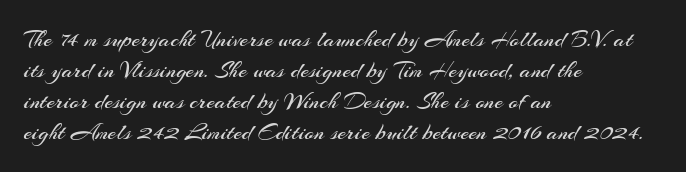
The image shows 24 px text type; set left-aligned, normal line spacing (1.29x), normal letter spacing, not underlined.
